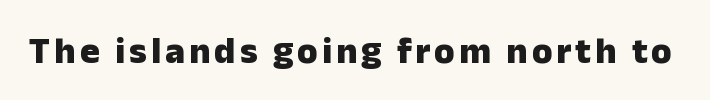
Posture: vertical. Classification — sans serif. The passage shown is emphatically bold. The glyphs are unaccompanied by any horizontal stroke below them.
